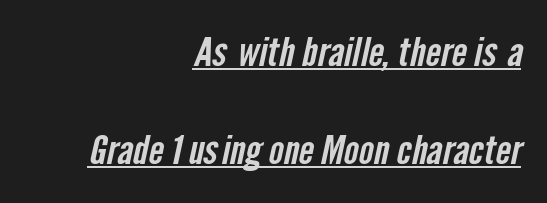
The image shows 40 px condensed sans-serif type; set right-aligned, loose line spacing (2.46x), normal letter spacing, underlined; low stroke contrast and a medium x-height.
